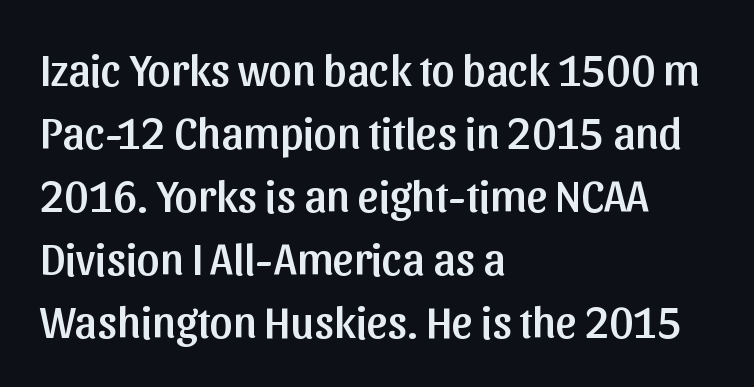
The area under the type is left untouched. This sample has the flowing, uneven cadence of proportional lettering. Observe the absence of serifs on each vertical stroke in this sample. The lettering stays uniformly vertical, giving the passage a roman look. The block of text has a typical density, with ordinary space between rows.
